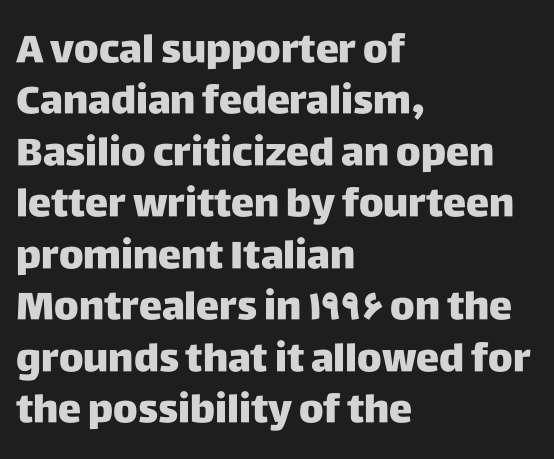
Q: Is the text italic (slanted)? A: No, it is upright.
Q: Is the typeface a serif or a sans-serif typeface? A: Sans-serif.
Q: Is the text underlined? A: No.
Q: How is the paragraph aligned? A: Left-aligned.
Q: Is the spacing between letters normal or unusually wide? A: Normal.
Q: Is the spacing between lines tight, normal or loose? A: Normal.
Q: Width (condensed, normal, or wide)? A: Normal.
Q: Stroke contrast? A: Low.
Q: x-height? A: Large.
Q: Monospaced? A: No.
